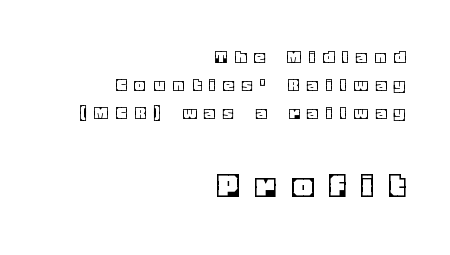
The image shows 39 px text type, upright; set right-aligned, normal line spacing (1.41x), unusually wide letter spacing (+0.44 em), not underlined; the second (bottom) block is 1.95x larger; a large x-height.
